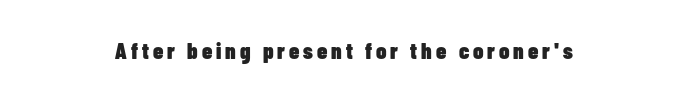
The space beneath each line is pristine and unruled. Posture: straight, roman, zero tilt. Does the copy run flush right? No — it is centered line by line. The glyphs have the mass of a bold cut.
